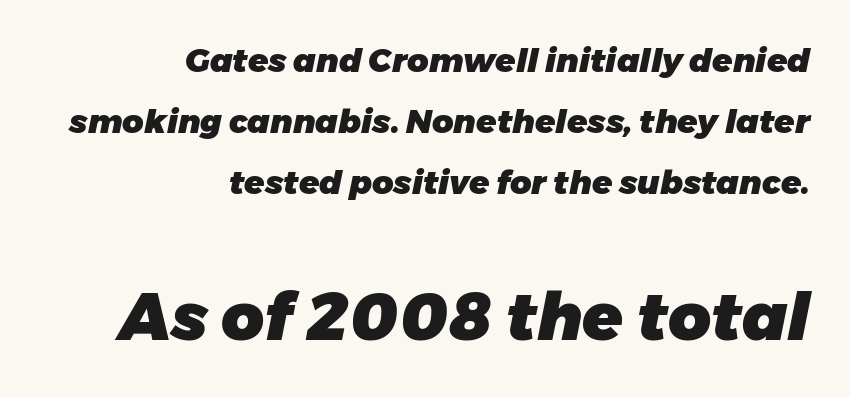
The image shows 66 px heavy type, italic (leaning right); set right-aligned, line spacing 1.85x, normal letter spacing, not underlined; the second (bottom) block is 2.0x larger; low stroke contrast and a medium x-height.
